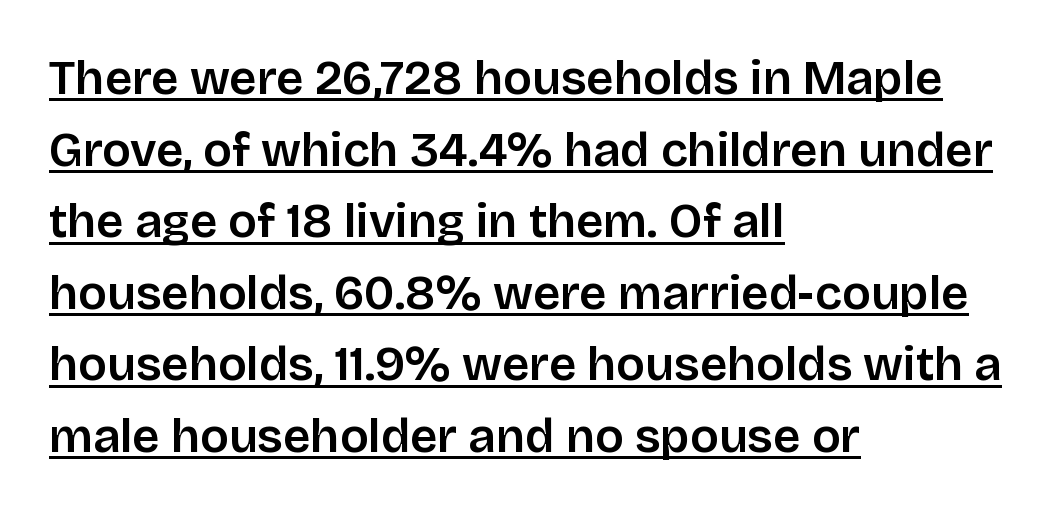
{"serif": "no", "italic": "no", "bold": "semi", "weight": "semibold", "width": "normal", "stroke_contrast": "low", "x_height": "large", "monospaced": "no", "underline": "yes", "align": "left", "line_spacing": "normal", "line_spacing_ratio": 1.49, "letter_spacing": "normal", "letter_spacing_em": 0.0, "glyph_px": 48}
